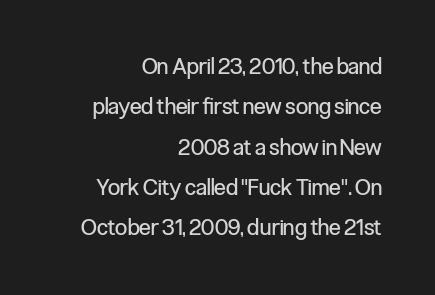
Q: Is the text bold? A: No.
Q: Is the text italic (slanted)? A: No, it is upright.
Q: Is the text underlined? A: No.
Q: How is the paragraph aligned? A: Right-aligned.
Q: Is the spacing between letters normal or unusually wide? A: Normal.
